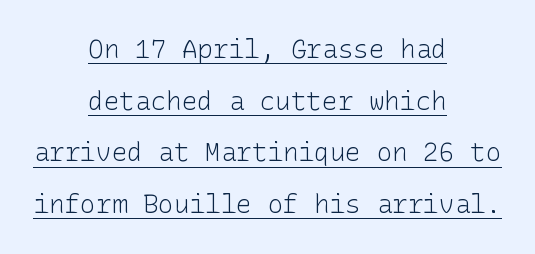
{"italic": "no", "bold": "no", "underline": "yes", "align": "center", "line_spacing": "loose", "line_spacing_ratio": 1.99, "letter_spacing": "normal", "letter_spacing_em": 0.0, "glyph_px": 26}
